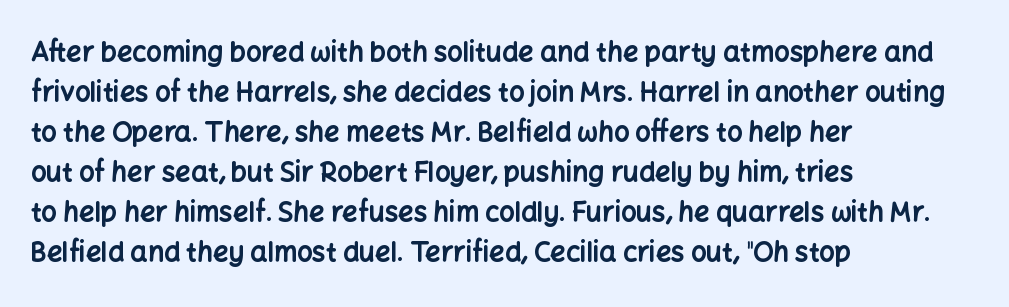
A student would call this left alignment; a typographer would say flush left, rag right. Lines of text with bare space underneath. Does the weight exceed regular? Yes, all the way to bold. Posture: vertical. The rows are spaced the way most documents space them. In terms of letterspacing, this is plain default setting.
